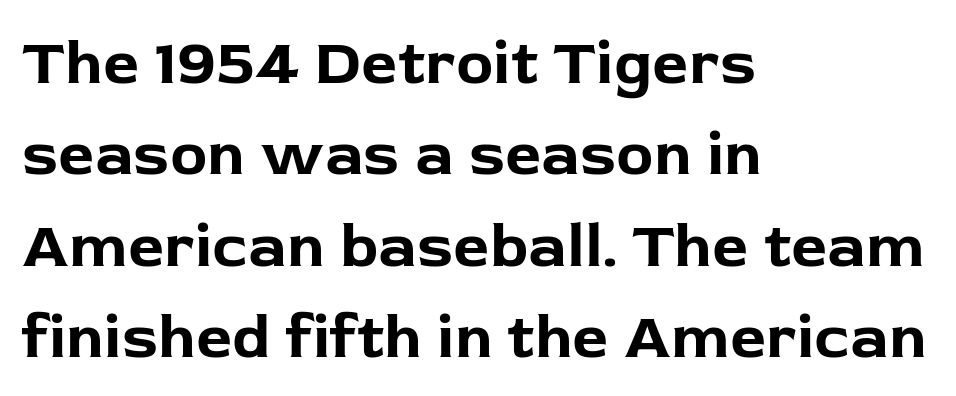
Q: Is the text bold? A: Yes.
Q: Is the text italic (slanted)? A: No, it is upright.
Q: Is the typeface a serif or a sans-serif typeface? A: Sans-serif.
Q: Is the text underlined? A: No.
Q: How is the paragraph aligned? A: Left-aligned.
Q: Is the spacing between letters normal or unusually wide? A: Normal.
Q: Is the spacing between lines tight, normal or loose? A: Normal.
Q: Width (condensed, normal, or wide)? A: Normal.
Q: Stroke contrast? A: Low.
Q: x-height? A: Medium.
Q: Monospaced? A: No.
